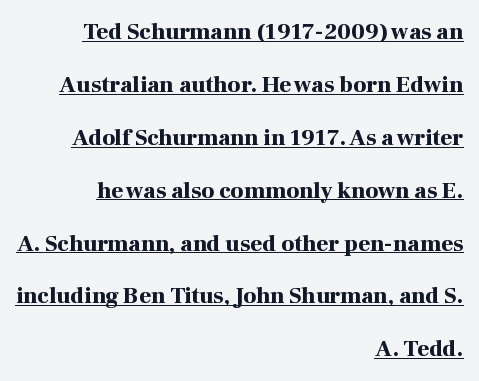
Notice how the passage keeps a crisp vertical edge on the right only. Characters remain perfectly vertical along every line. The passage shown stacks its lines with a broad gap. Has an underline been added? It has. Characters follow at the spacing the type designer built in. The passage shown is emphatically bold.
